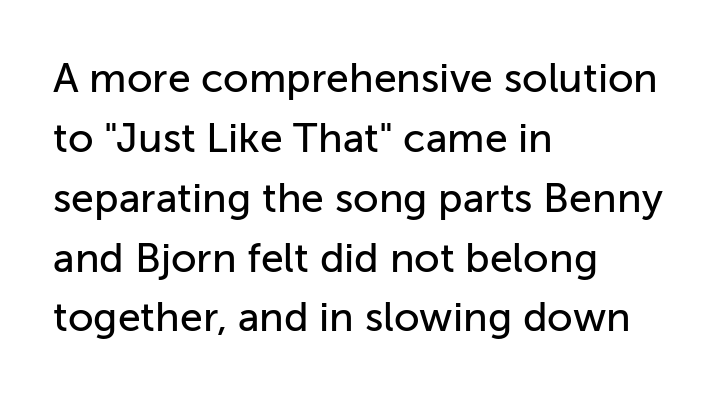
{"serif": "no", "italic": "no", "width": "normal", "stroke_contrast": "low", "x_height": "medium", "monospaced": "no", "underline": "no", "align": "left", "line_spacing": "normal", "line_spacing_ratio": 1.46, "letter_spacing": "normal", "letter_spacing_em": 0.0, "glyph_px": 41}
